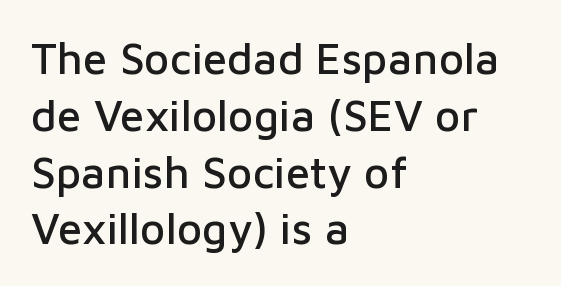
{"serif": "no", "italic": "no", "width": "normal", "stroke_contrast": "low", "x_height": "medium", "monospaced": "no", "underline": "no", "align": "left", "line_spacing": "normal", "line_spacing_ratio": 1.29, "letter_spacing": "normal", "letter_spacing_em": 0.0, "glyph_px": 44}
